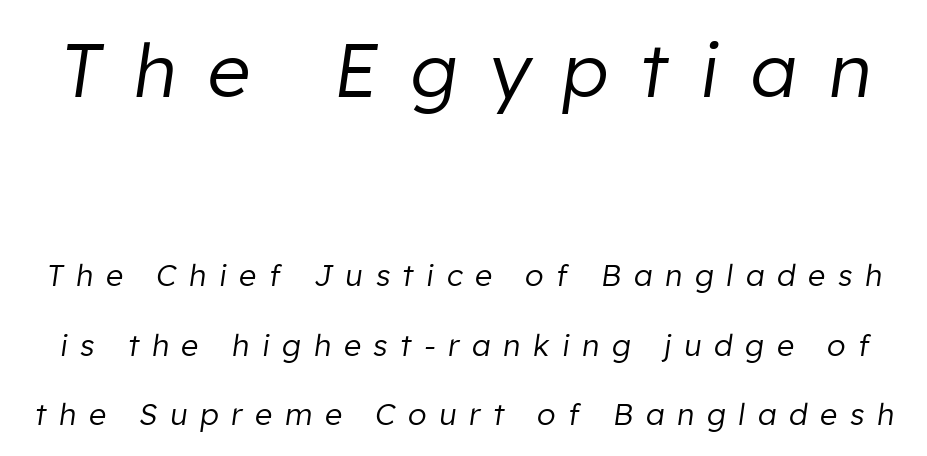
The image shows 75 px regular-weight type, italic (leaning right); set loose line spacing (2.32x), unusually wide letter spacing (+0.42 em), not underlined; the first (top) block is 2.5x larger; low stroke contrast and a medium x-height.
